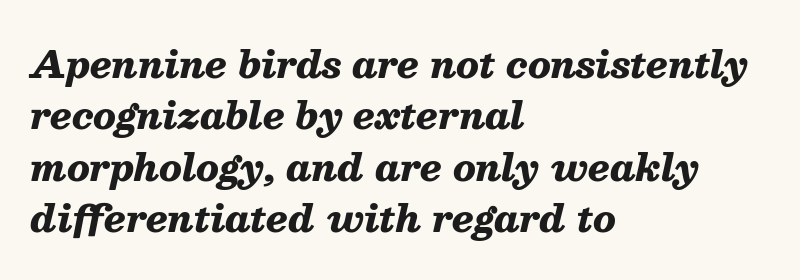
{"italic": "yes", "lean": "right", "slant_degrees": 13, "bold": "yes", "weight": "heavy", "width": "normal", "stroke_contrast": "medium", "x_height": "medium", "monospaced": "no", "underline": "no", "align": "left", "line_spacing": "normal", "line_spacing_ratio": 1.39, "letter_spacing": "normal", "letter_spacing_em": 0.0, "glyph_px": 37}
